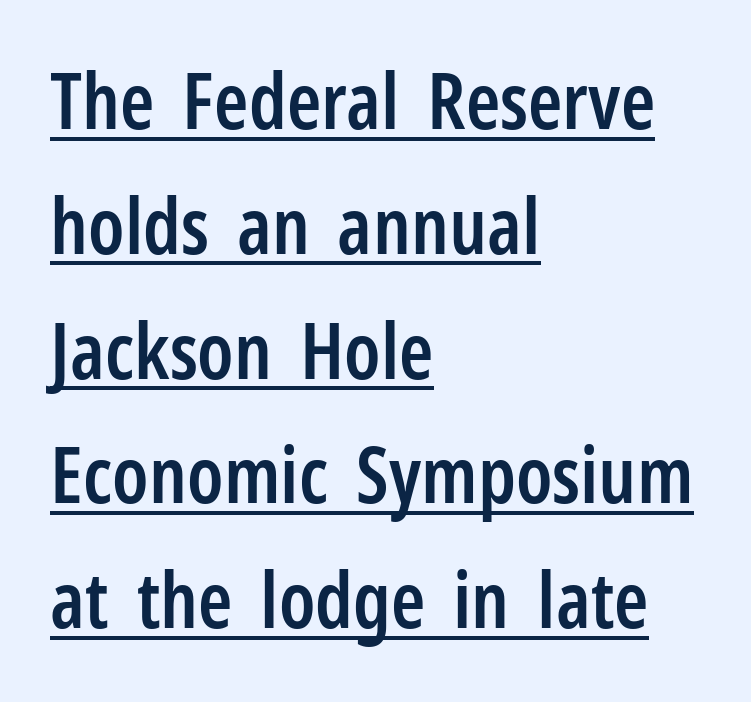
The image shows 78 px semibold, condensed sans-serif type, upright; set left-aligned, normal line spacing (1.6x), normal letter spacing, underlined; low stroke contrast and a medium x-height.
